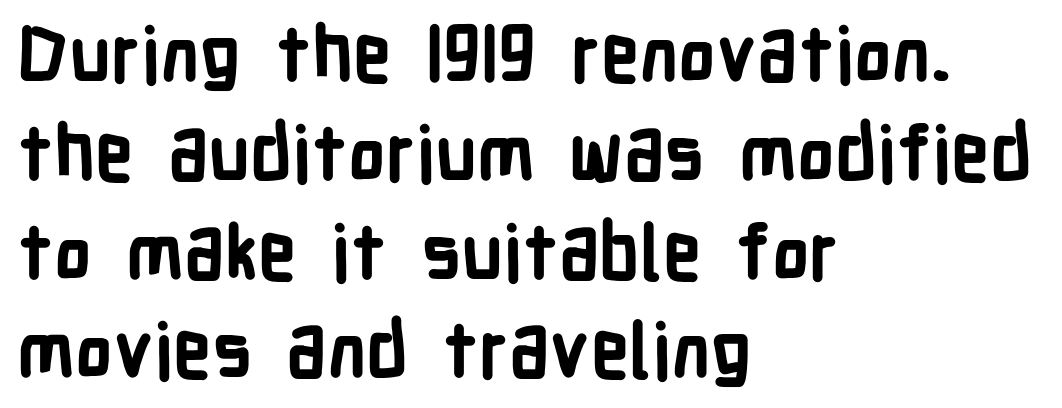
Q: Is the text bold? A: Yes.
Q: Is the text italic (slanted)? A: No, it is upright.
Q: Is the typeface a serif or a sans-serif typeface? A: Sans-serif.
Q: Is the text underlined? A: No.
Q: How is the paragraph aligned? A: Left-aligned.
Q: Is the spacing between letters normal or unusually wide? A: Normal.
Q: Is the spacing between lines tight, normal or loose? A: Normal.
Q: Width (condensed, normal, or wide)? A: Condensed.
Q: Stroke contrast? A: Low.
Q: x-height? A: Medium.
Q: Monospaced? A: No.
